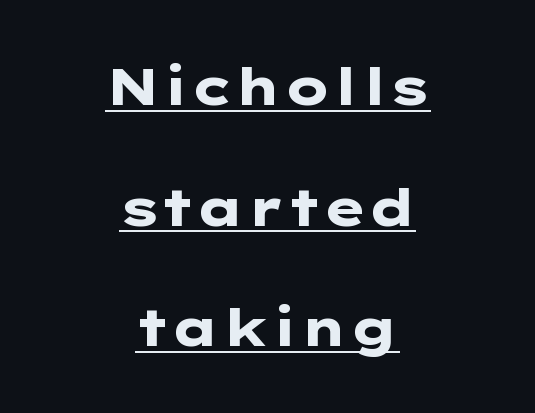
{"serif": "no", "italic": "no", "bold": "yes", "weight": "heavy", "width": "wide", "stroke_contrast": "low", "x_height": "medium", "underline": "yes", "align": "center", "line_spacing": "loose", "line_spacing_ratio": 2.32, "letter_spacing": "normal", "letter_spacing_em": 0.0, "glyph_px": 52}
